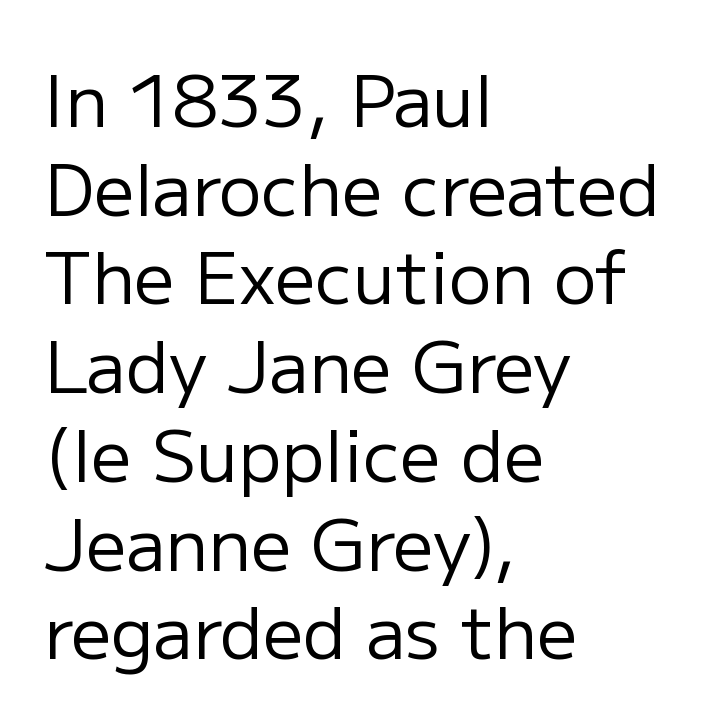
{"serif": "no", "italic": "no", "bold": "no", "weight": "regular", "width": "normal", "stroke_contrast": "low", "x_height": "medium", "monospaced": "no", "underline": "no", "align": "left", "line_spacing": "normal", "line_spacing_ratio": 1.25, "letter_spacing": "normal", "letter_spacing_em": 0.0, "glyph_px": 71}
